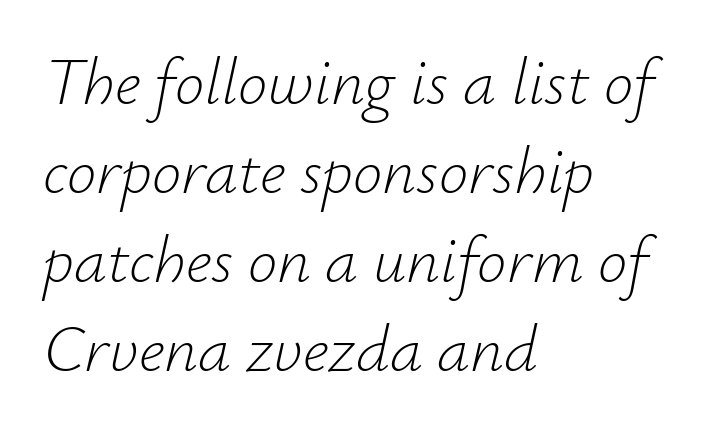
{"italic": "yes", "lean": "right", "slant_degrees": 12, "bold": "no", "weight": "light", "width": "normal", "stroke_contrast": "low", "x_height": "small", "monospaced": "no", "underline": "no", "align": "left", "line_spacing": "normal", "line_spacing_ratio": 1.35, "letter_spacing": "normal", "letter_spacing_em": 0.0, "glyph_px": 66}
